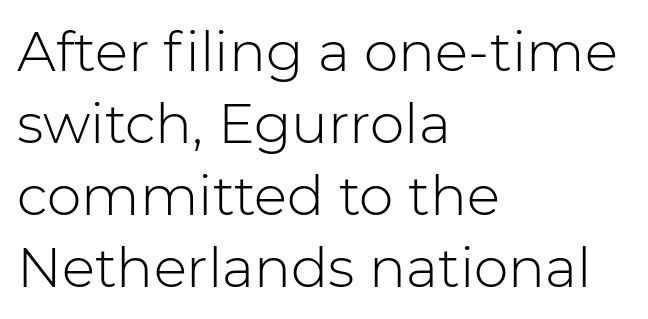
Q: Is the text bold? A: No.
Q: Is the text italic (slanted)? A: No, it is upright.
Q: Is the typeface a serif or a sans-serif typeface? A: Sans-serif.
Q: Is the text underlined? A: No.
Q: How is the paragraph aligned? A: Left-aligned.
Q: Is the spacing between letters normal or unusually wide? A: Normal.
Q: Is the spacing between lines tight, normal or loose? A: Normal.
Q: Width (condensed, normal, or wide)? A: Normal.
Q: Stroke contrast? A: Low.
Q: x-height? A: Medium.
Q: Monospaced? A: No.
